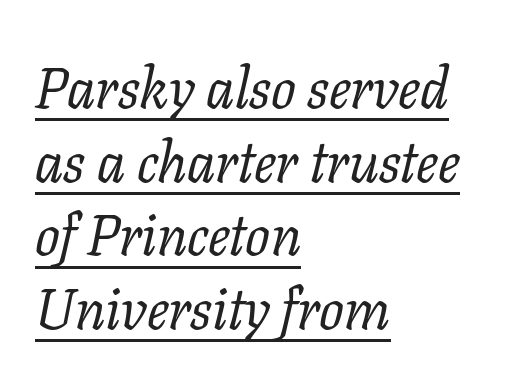
Q: Is the text bold? A: No.
Q: Is the text italic (slanted)? A: Yes, it leans right by about 11 degrees.
Q: Is the typeface a serif or a sans-serif typeface? A: Serif.
Q: Is the text underlined? A: Yes.
Q: How is the paragraph aligned? A: Left-aligned.
Q: Is the spacing between letters normal or unusually wide? A: Normal.
Q: Is the spacing between lines tight, normal or loose? A: Normal.
Q: Width (condensed, normal, or wide)? A: Normal.
Q: Stroke contrast? A: Low.
Q: x-height? A: Medium.
Q: Monospaced? A: No.
